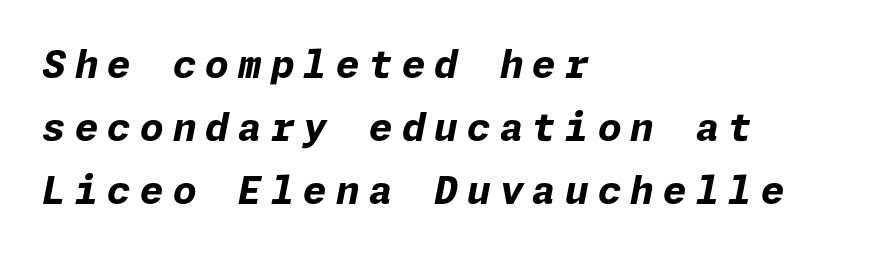
The image shows 38 px bold type, italic (leaning right); set left-aligned, normal line spacing (1.66x), unusually wide letter spacing (+0.24 em), not underlined; low stroke contrast and a medium x-height.
